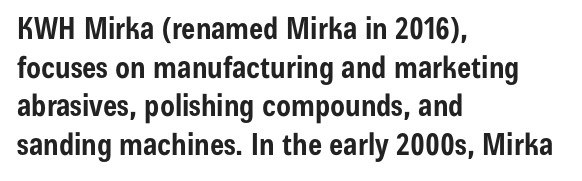
{"serif": "no", "italic": "no", "bold": "yes", "weight": "bold", "width": "condensed", "stroke_contrast": "low", "x_height": "medium", "monospaced": "no", "underline": "no", "align": "left", "line_spacing": "normal", "line_spacing_ratio": 1.29, "letter_spacing": "normal", "letter_spacing_em": 0.0, "glyph_px": 30}
